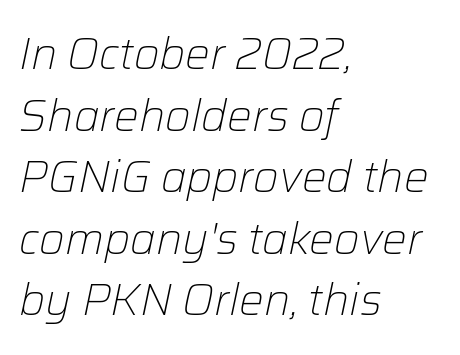
The image shows 44 px light type, italic (leaning right); set left-aligned, normal line spacing (1.4x), normal letter spacing, not underlined; low stroke contrast and a medium x-height.
